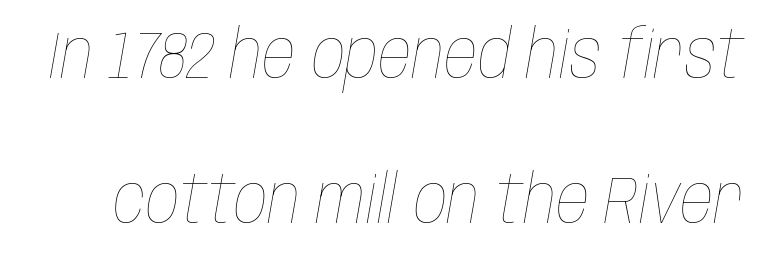
{"italic": "yes", "lean": "right", "slant_degrees": 10, "bold": "no", "weight": "thin", "width": "condensed", "stroke_contrast": "low", "x_height": "large", "monospaced": "no", "underline": "no", "line_spacing": "loose", "line_spacing_ratio": 2.19, "letter_spacing": "normal", "letter_spacing_em": 0.0, "glyph_px": 66}
